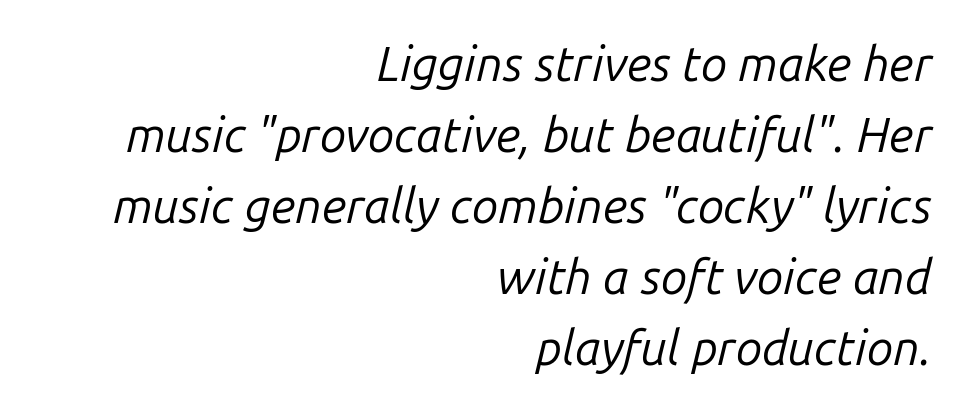
Italic? Definitely — the glyphs are oblique. The tracking reads as untouched default to a designer's eye. Students, observe: this is what conventionally led text looks like. The rendering uses natural spacing where letterforms have individual widths.
